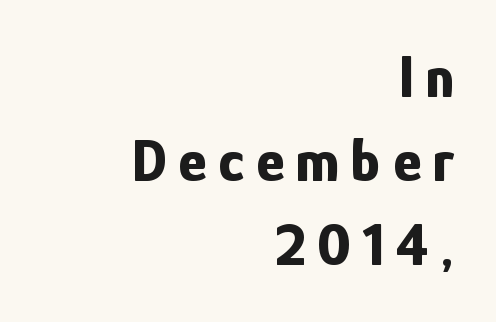
Q: Is the text bold? A: Yes.
Q: Is the text italic (slanted)? A: No, it is upright.
Q: Is the typeface a serif or a sans-serif typeface? A: Sans-serif.
Q: Is the text underlined? A: No.
Q: How is the paragraph aligned? A: Right-aligned.
Q: Is the spacing between lines tight, normal or loose? A: Normal.
Q: Width (condensed, normal, or wide)? A: Condensed.
Q: Stroke contrast? A: Low.
Q: x-height? A: Medium.
Q: Monospaced? A: No.
